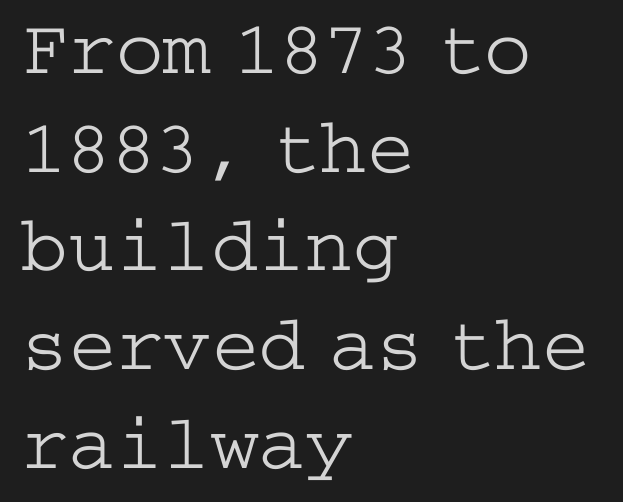
The image shows 79 px light, wide serif type, upright; set left-aligned, normal line spacing (1.25x), normal letter spacing, not underlined; low stroke contrast and a medium x-height.
